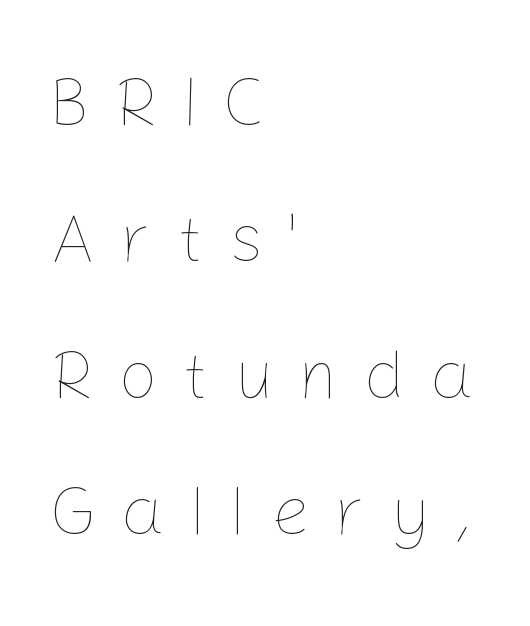
The image shows 70 px thin type, upright; set left-aligned, loose line spacing (1.95x), unusually wide letter spacing (+0.34 em), not underlined; low stroke contrast and a medium x-height.
